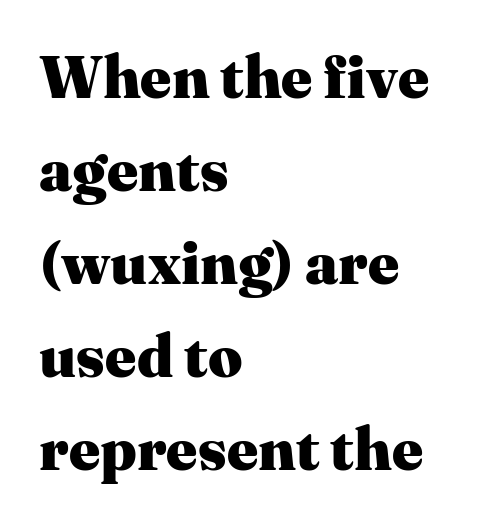
The specimen omits any rule beneath the text block's lines. The line texture is even and compact thanks to regular tracking. Strokes here are thick enough to call this a true bold. In terms of leading, this rendering sits right in the middle. Serifs: yes, visible at the terminals of the letterforms.
